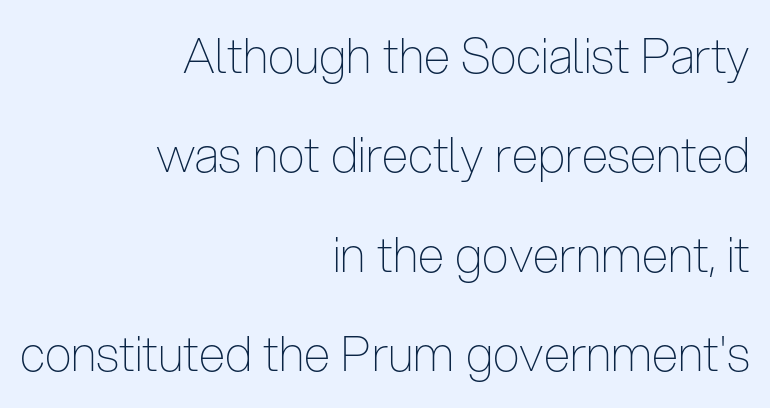
Q: Is the text bold? A: No.
Q: Is the text italic (slanted)? A: No, it is upright.
Q: Is the typeface a serif or a sans-serif typeface? A: Sans-serif.
Q: Is the text underlined? A: No.
Q: How is the paragraph aligned? A: Right-aligned.
Q: Is the spacing between letters normal or unusually wide? A: Normal.
Q: Is the spacing between lines tight, normal or loose? A: Loose.
Q: Width (condensed, normal, or wide)? A: Condensed.
Q: Stroke contrast? A: Low.
Q: x-height? A: Medium.
Q: Monospaced? A: No.
